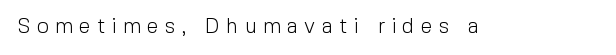
Q: Is the text bold? A: No.
Q: Is the text italic (slanted)? A: No, it is upright.
Q: Is the text underlined? A: No.
Q: Is the spacing between letters normal or unusually wide? A: Unusually wide.
